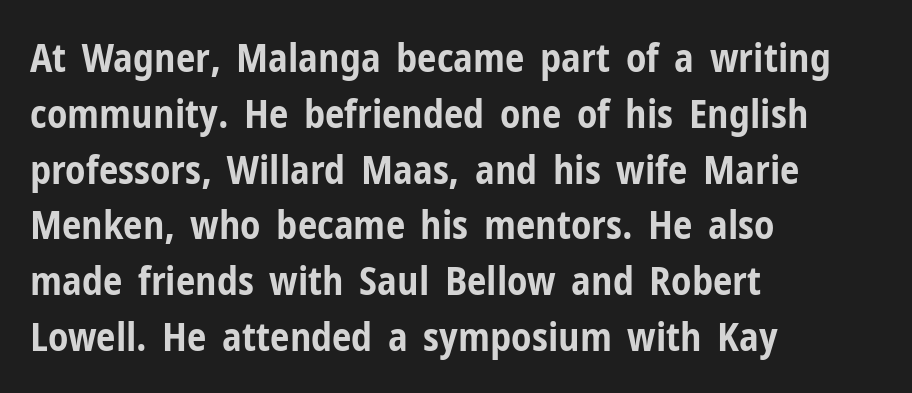
The paragraph shown leans on its left margin. What weight is shown? A full bold with thick strokes. Letters rest on an invisible, unmarked baseline. Evenly set lines give the paragraph a standard silhouette.
